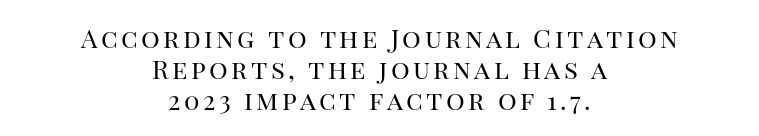
Check the space under the baseline: it is left empty. The lettering holds an erect, upright posture throughout. These glyphs show unthickened strokes, regular width or finer. Every row of glyphs is offset so its center matches the block's center.
